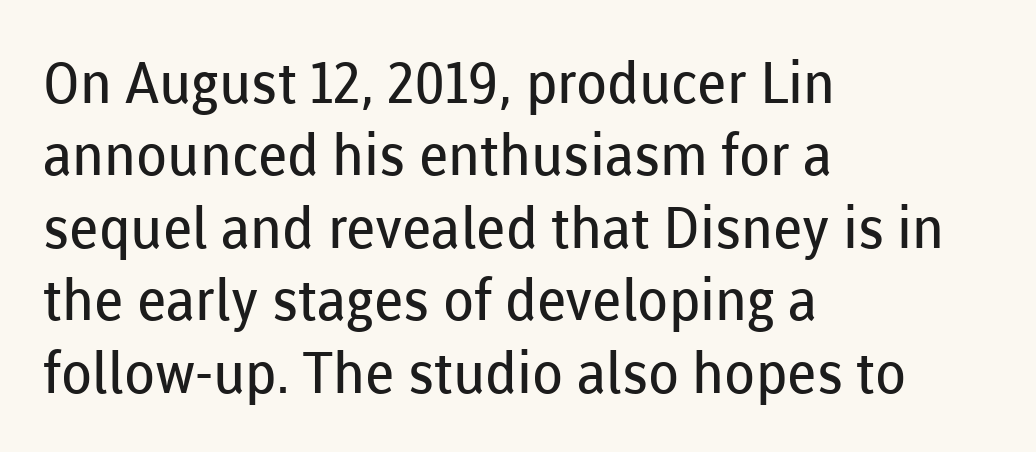
The image shows 57 px regular-weight sans-serif type, upright; set left-aligned, normal line spacing (1.27x), normal letter spacing, not underlined; low stroke contrast and a medium x-height.
